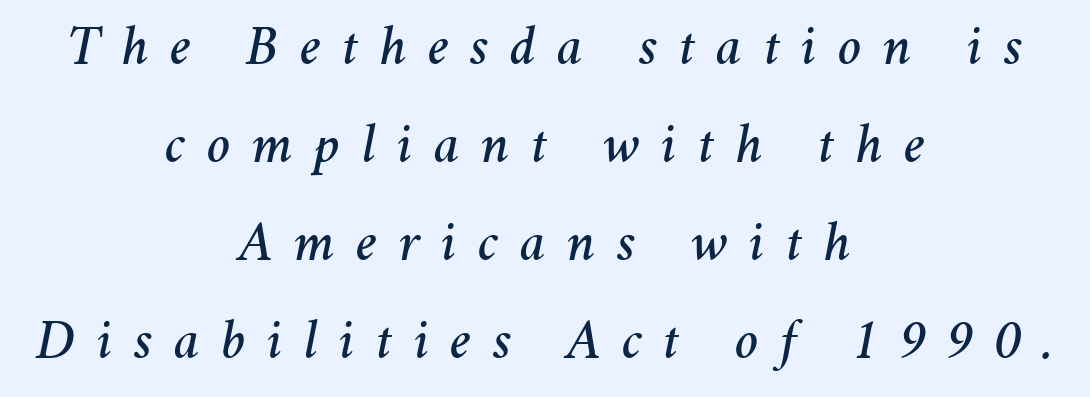
{"italic": "yes", "lean": "right", "slant_degrees": 11, "width": "normal", "stroke_contrast": "medium", "x_height": "medium", "monospaced": "no", "underline": "no", "align": "center", "line_spacing_ratio": 1.75, "letter_spacing": "wide", "letter_spacing_em": 0.38, "glyph_px": 56}
